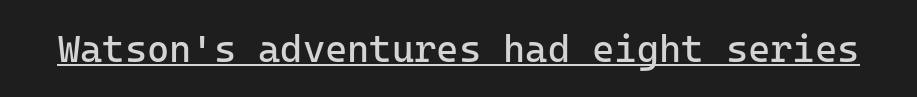
The image shows 38 px regular-weight sans-serif type, upright, monospaced; set normal letter spacing, underlined; low stroke contrast and a medium x-height.
